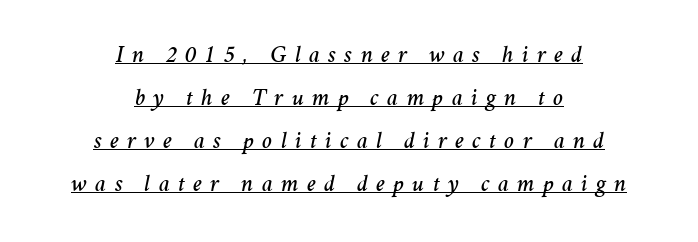
Q: Is the text italic (slanted)? A: Yes, it leans right by about 11 degrees.
Q: Is the text underlined? A: Yes.
Q: How is the paragraph aligned? A: Centered.
Q: Is the spacing between letters normal or unusually wide? A: Unusually wide.
